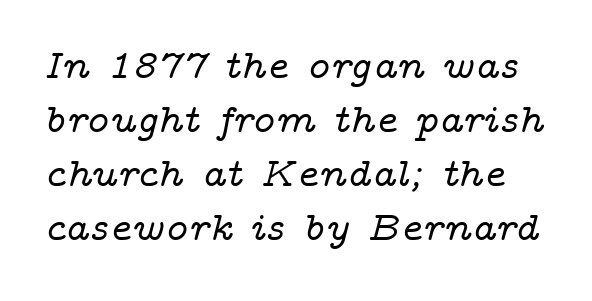
{"serif": "yes", "italic": "yes", "lean": "right", "slant_degrees": 14, "width": "wide", "stroke_contrast": "low", "x_height": "medium", "monospaced": "no", "underline": "no", "line_spacing": "normal", "line_spacing_ratio": 1.32, "letter_spacing": "normal", "letter_spacing_em": 0.0, "glyph_px": 41}
